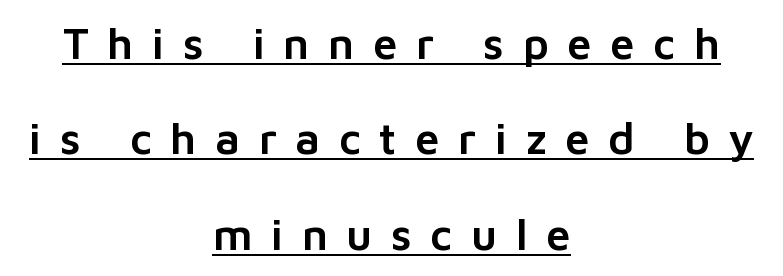
The image shows 44 px sans-serif type, upright; set centered, loose line spacing (2.17x), unusually wide letter spacing (+0.42 em), underlined; low stroke contrast and a medium x-height.
